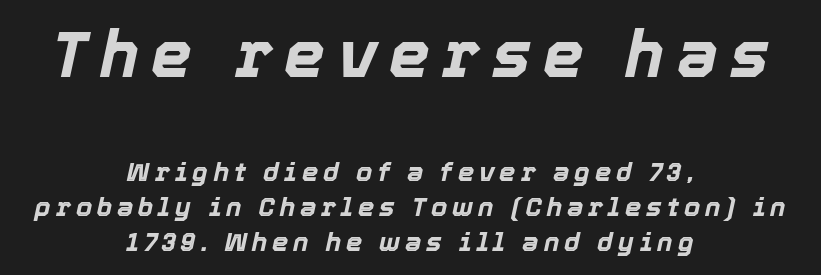
{"italic": "yes", "lean": "right", "slant_degrees": 12, "bold": "yes", "weight": "bold", "width": "normal", "x_height": "medium", "monospaced": "no", "underline": "no", "align": "center", "line_spacing": "normal", "line_spacing_ratio": 1.34, "larger_block": "first", "size_ratio": 2.5, "glyph_px": 65}
